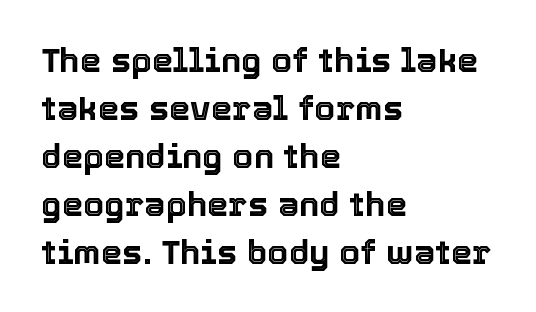
The image shows 34 px text type, upright; set left-aligned, normal line spacing (1.41x), normal letter spacing, not underlined; a medium x-height.
